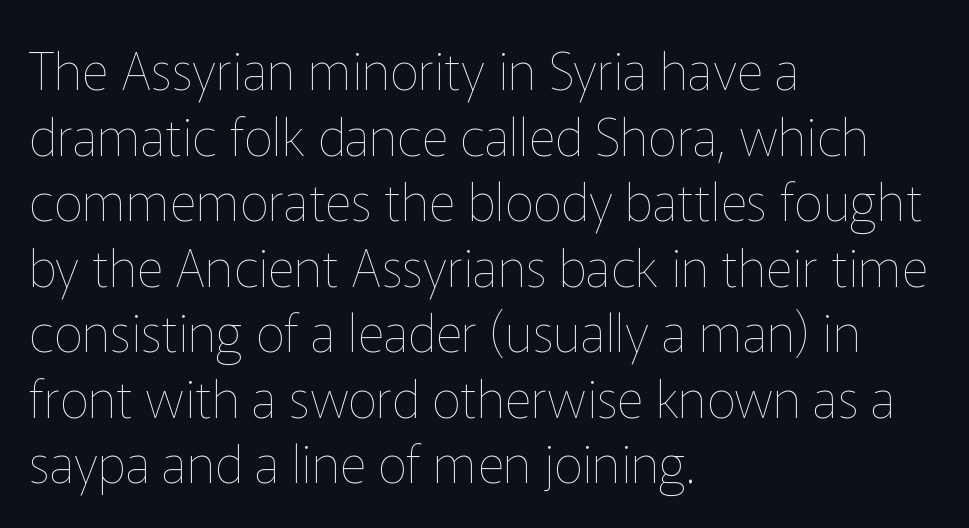
Quick note: underline off. The letters advance in unequal steps, a hallmark of proportional type. Rows of type keep a routine distance in the vertical direction. No italicization has been applied; the sample stays upright. A student would call this left alignment; a typographer would say flush left, rag right.
